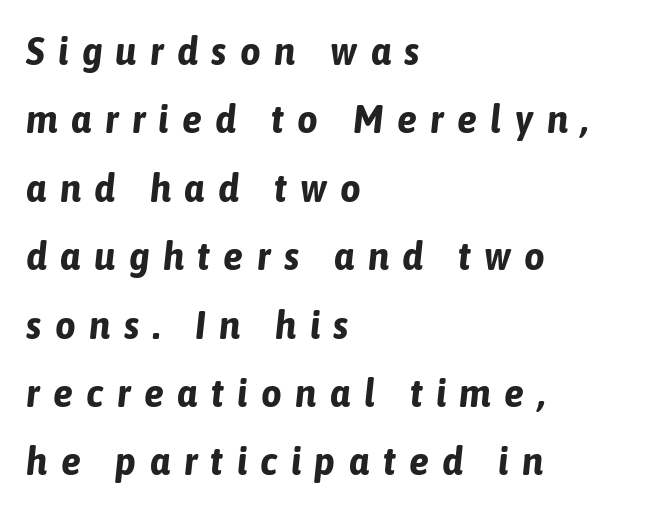
The strokes are fattened all the way to bold. Bare-footed words on every line. Teacher's note: observe the even left margin — that is flush-left alignment. Compared with typical body copy, the letter spacing here is much looser. Do the characters align in a grid? No, the font is proportional. The rendering applies a slant to the glyphs.
